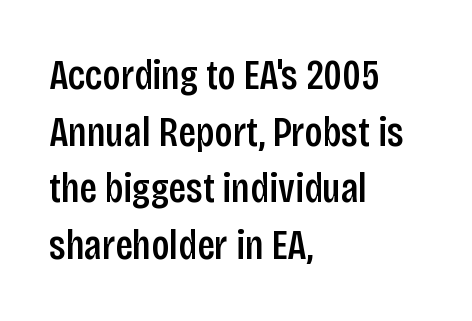
The image shows 42 px condensed sans-serif type, upright; set left-aligned, normal line spacing (1.35x), normal letter spacing, not underlined; low stroke contrast and a large x-height.
